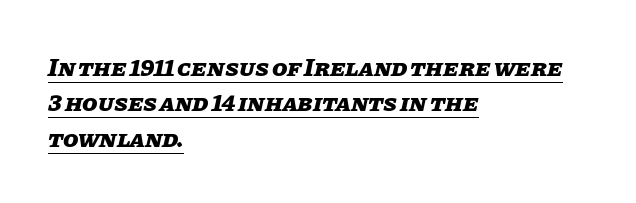
The image shows 25 px bold type, italic (leaning right); set left-aligned, normal line spacing (1.42x), normal letter spacing, underlined.
